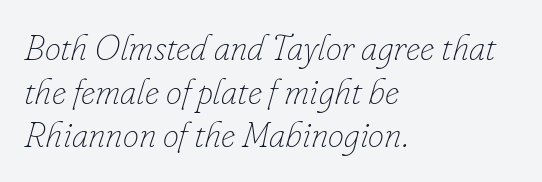
The image shows 36 px thin type, italic (leaning right); set left-aligned, line spacing 1.21x, normal letter spacing, not underlined; low stroke contrast and a small x-height.
